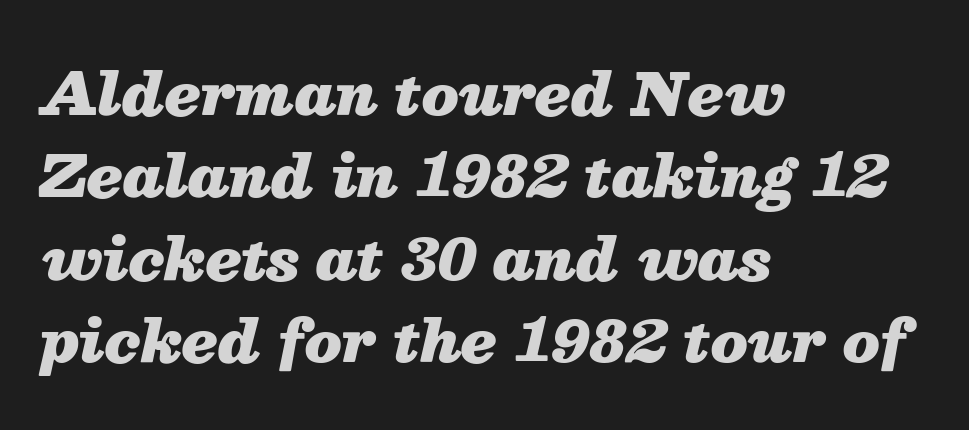
{"italic": "yes", "lean": "right", "slant_degrees": 13, "bold": "yes", "weight": "heavy", "width": "normal", "stroke_contrast": "medium", "x_height": "medium", "monospaced": "no", "underline": "no", "align": "left", "line_spacing": "normal", "line_spacing_ratio": 1.42, "letter_spacing": "normal", "letter_spacing_em": 0.0, "glyph_px": 58}
